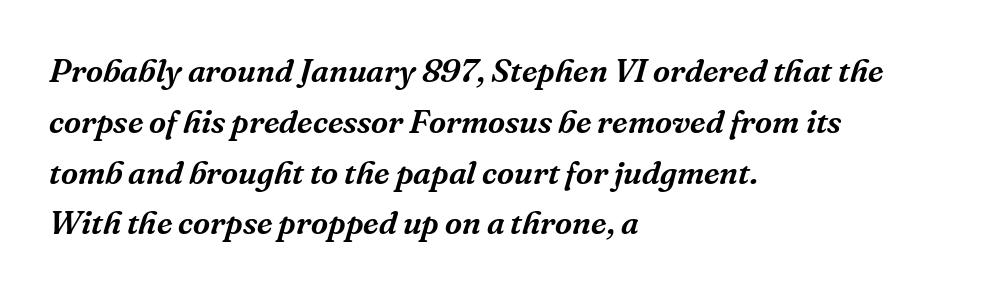
The image shows 33 px serif type, italic (leaning right); set left-aligned, normal line spacing (1.54x), normal letter spacing, not underlined; medium stroke contrast and a medium x-height.
